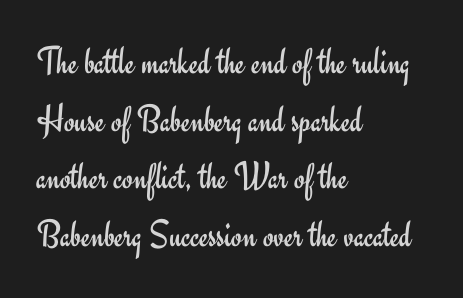
The image shows 39 px regular-weight sans-serif type; set left-aligned, normal line spacing (1.48x), normal letter spacing, not underlined; low stroke contrast and a small x-height.
